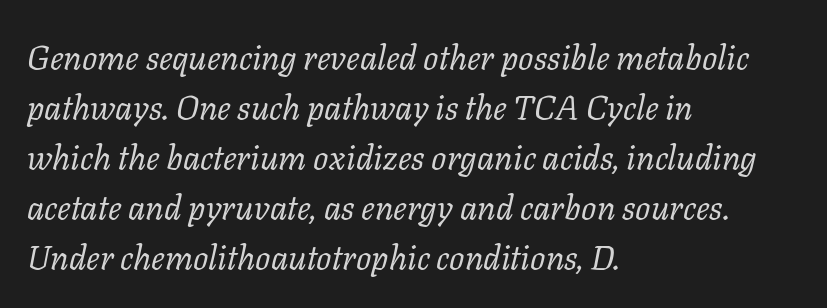
The image shows 34 px regular-weight serif type, italic (leaning right); set left-aligned, normal line spacing (1.47x), normal letter spacing, not underlined; low stroke contrast and a medium x-height.
